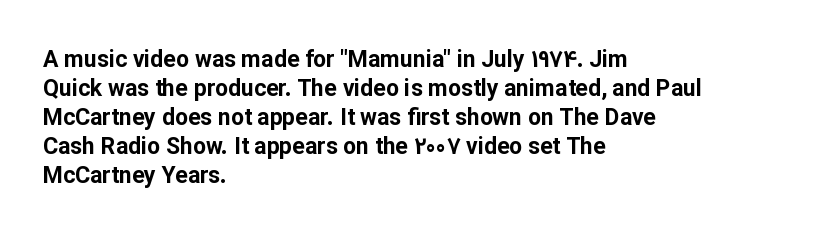
{"italic": "no", "bold": "yes", "underline": "no", "align": "left", "line_spacing": "normal", "line_spacing_ratio": 1.26, "letter_spacing": "normal", "letter_spacing_em": 0.0, "glyph_px": 23}
